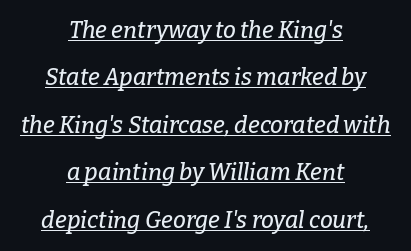
Q: Is the text italic (slanted)? A: Yes, it leans right by about 9 degrees.
Q: Is the text underlined? A: Yes.
Q: How is the paragraph aligned? A: Centered.
Q: Is the spacing between letters normal or unusually wide? A: Normal.
Q: Is the spacing between lines tight, normal or loose? A: Loose.
